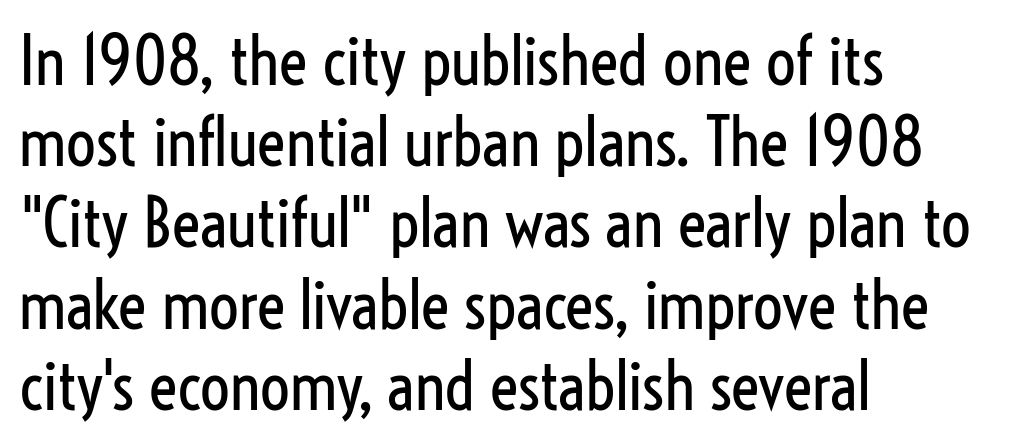
{"serif": "no", "italic": "no", "bold": "no", "weight": "regular", "width": "condensed", "stroke_contrast": "low", "x_height": "medium", "monospaced": "no", "underline": "no", "align": "left", "line_spacing_ratio": 1.23, "letter_spacing": "normal", "letter_spacing_em": 0.0, "glyph_px": 66}
